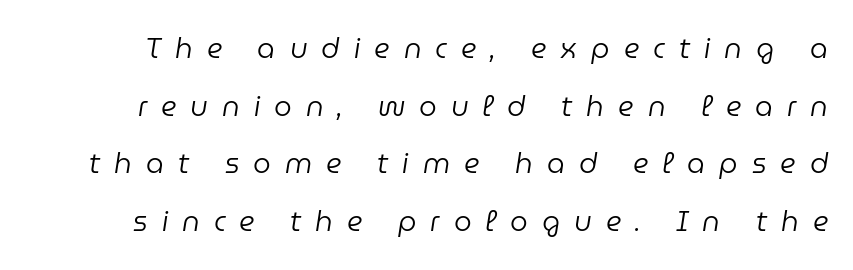
Q: Is the text bold? A: No.
Q: Is the text italic (slanted)? A: Yes, it leans right by about 9 degrees.
Q: Is the text underlined? A: No.
Q: Is the spacing between letters normal or unusually wide? A: Unusually wide.
Q: Is the spacing between lines tight, normal or loose? A: Loose.
Q: Width (condensed, normal, or wide)? A: Normal.
Q: Stroke contrast? A: Low.
Q: x-height? A: Medium.
Q: Monospaced? A: No.
